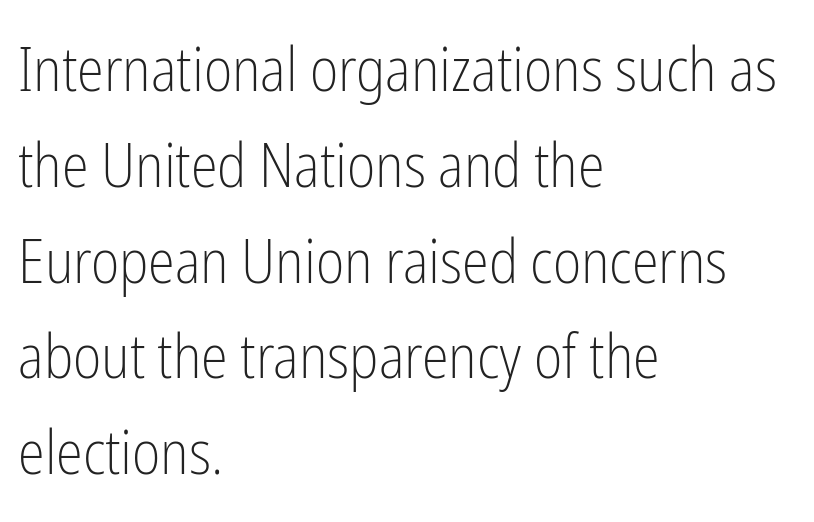
The image shows 61 px light, condensed sans-serif type, upright; set left-aligned, normal line spacing (1.57x), normal letter spacing, not underlined; low stroke contrast and a medium x-height.
